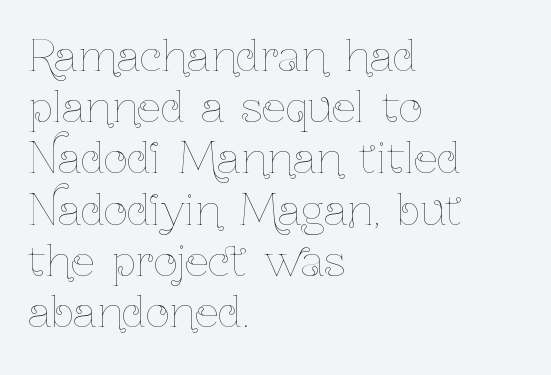
Q: Is the text bold? A: No.
Q: Is the text italic (slanted)? A: No, it is upright.
Q: Is the text underlined? A: No.
Q: How is the paragraph aligned? A: Left-aligned.
Q: Is the spacing between letters normal or unusually wide? A: Normal.
Q: Width (condensed, normal, or wide)? A: Condensed.
Q: Stroke contrast? A: Low.
Q: x-height? A: Medium.
Q: Monospaced? A: No.
